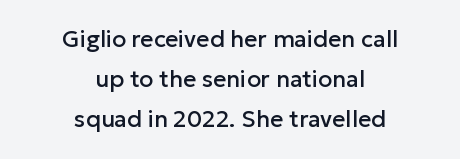
The image shows 23 px text type, upright; set centered, line spacing 1.75x, normal letter spacing, not underlined.
